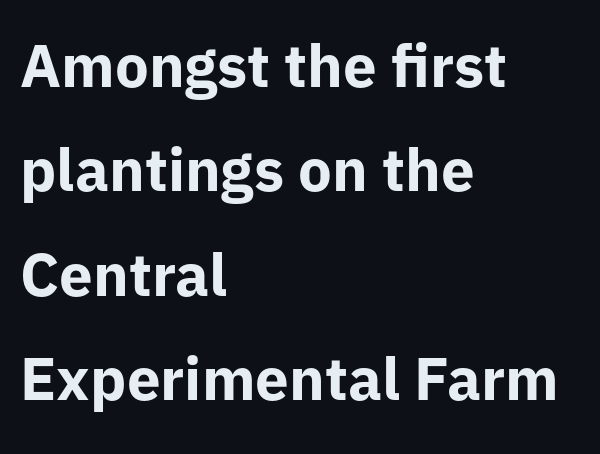
Q: Is the text bold? A: Yes.
Q: Is the text italic (slanted)? A: No, it is upright.
Q: Is the typeface a serif or a sans-serif typeface? A: Sans-serif.
Q: Is the text underlined? A: No.
Q: How is the paragraph aligned? A: Left-aligned.
Q: Is the spacing between letters normal or unusually wide? A: Normal.
Q: Width (condensed, normal, or wide)? A: Normal.
Q: Stroke contrast? A: Low.
Q: x-height? A: Medium.
Q: Monospaced? A: No.
